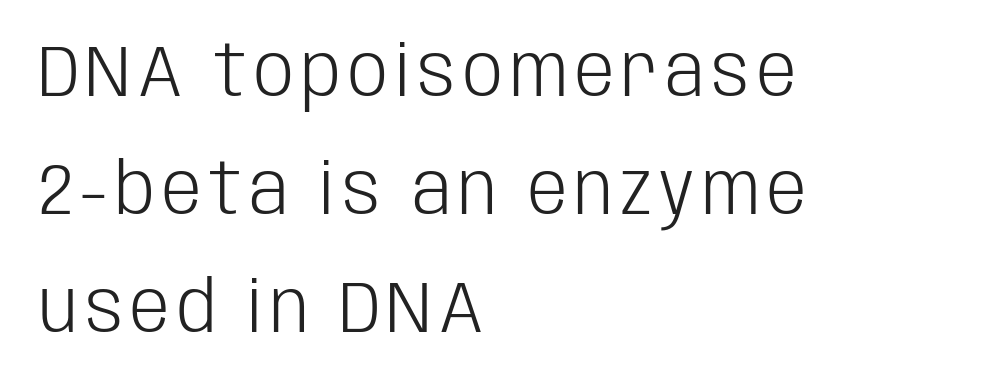
The image shows 71 px light, condensed sans-serif type, upright; set left-aligned, normal line spacing (1.66x), not underlined; low stroke contrast and a large x-height.
